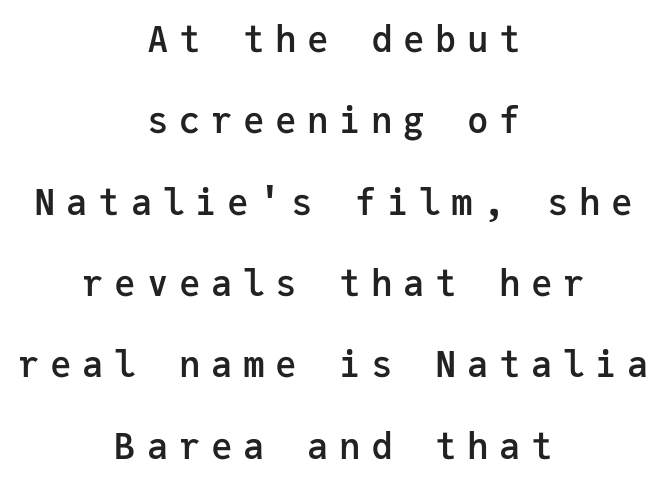
Q: Is the text bold? A: Semi-bold.
Q: Is the text italic (slanted)? A: No, it is upright.
Q: Is the typeface a serif or a sans-serif typeface? A: Sans-serif.
Q: Is the text underlined? A: No.
Q: How is the paragraph aligned? A: Centered.
Q: Is the spacing between letters normal or unusually wide? A: Unusually wide.
Q: Is the spacing between lines tight, normal or loose? A: Loose.
Q: Width (condensed, normal, or wide)? A: Normal.
Q: Stroke contrast? A: Low.
Q: x-height? A: Medium.
Q: Monospaced? A: Yes.
